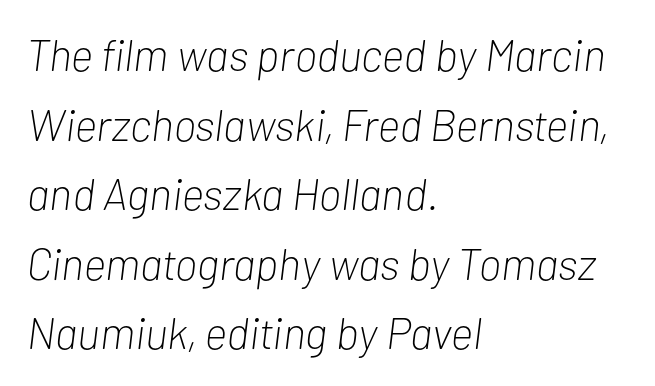
The image shows 44 px light, condensed type, italic (leaning right); set left-aligned, normal line spacing (1.58x), normal letter spacing, not underlined; low stroke contrast and a medium x-height.
